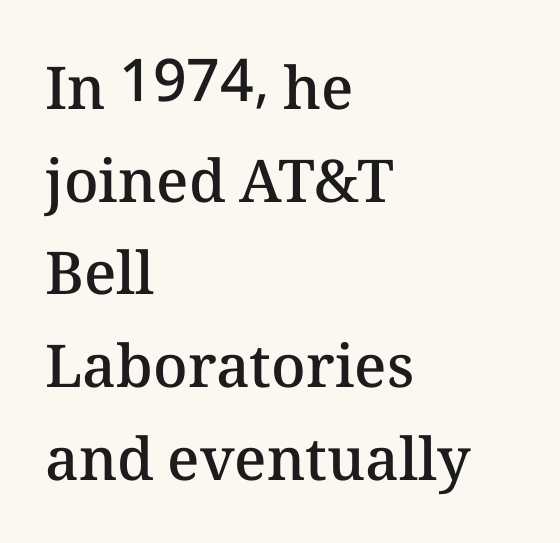
{"italic": "no", "bold": "semi", "weight": "semibold", "width": "normal", "stroke_contrast": "medium", "x_height": "medium", "monospaced": "no", "underline": "no", "align": "left", "line_spacing": "normal", "line_spacing_ratio": 1.57, "letter_spacing": "normal", "letter_spacing_em": 0.0, "glyph_px": 59}
